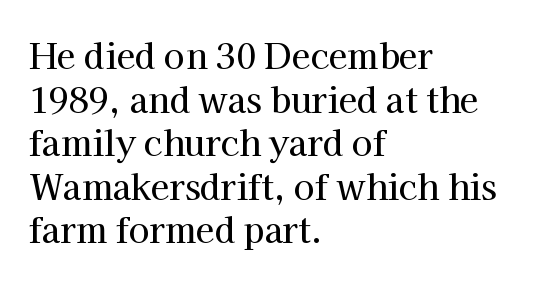
Underline: absent. What stands out about the letter spacing? Nothing — it is the standard amount. The passage shown is typed in a proportional face where columns would drift. This sample uses a serif face. Leftover space on each line is placed entirely after the last word. Regular leading.
